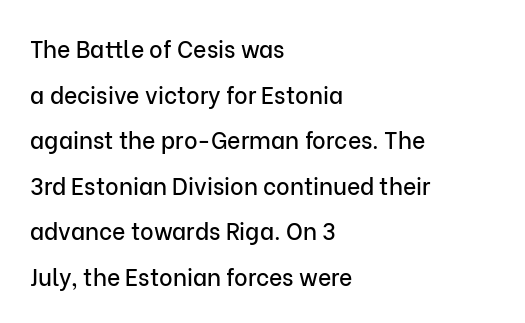
{"italic": "no", "underline": "no", "align": "left", "line_spacing": "loose", "line_spacing_ratio": 1.98, "letter_spacing": "normal", "letter_spacing_em": 0.0, "glyph_px": 23}
